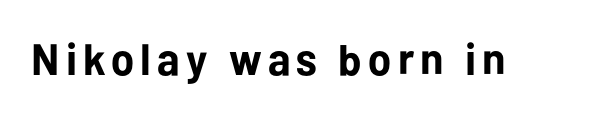
This sample has the flowing, uneven cadence of proportional lettering. The letters stand upright; this is a roman face. What weight is shown? A full bold with thick strokes. Type style note: lacks serifs.
